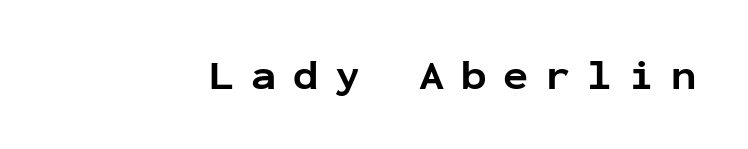
Observe the wide spacing: letters keep a clear distance from each other. Plenty of ink on the page — the face is bold. Each letter, wide or thin by design, is forced into the same width here. The foot of each line stays bare and open. Nope, not italic — everything's standing straight. In terms of letterform style, serifs are entirely absent.
